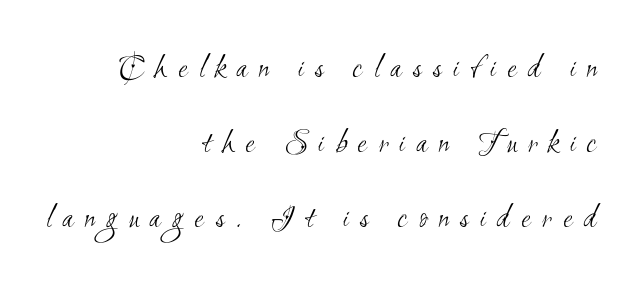
{"serif": "no", "bold": "no", "weight": "light", "width": "condensed", "stroke_contrast": "medium", "x_height": "small", "monospaced": "no", "underline": "no", "align": "right", "line_spacing": "loose", "line_spacing_ratio": 2.21, "letter_spacing": "wide", "letter_spacing_em": 0.33, "glyph_px": 34}
